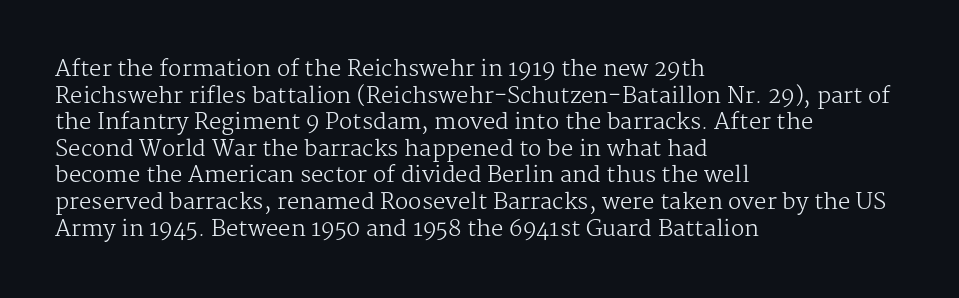
{"italic": "no", "bold": "no", "underline": "no", "align": "left", "line_spacing_ratio": 1.21, "letter_spacing": "normal", "letter_spacing_em": 0.0, "glyph_px": 22}
